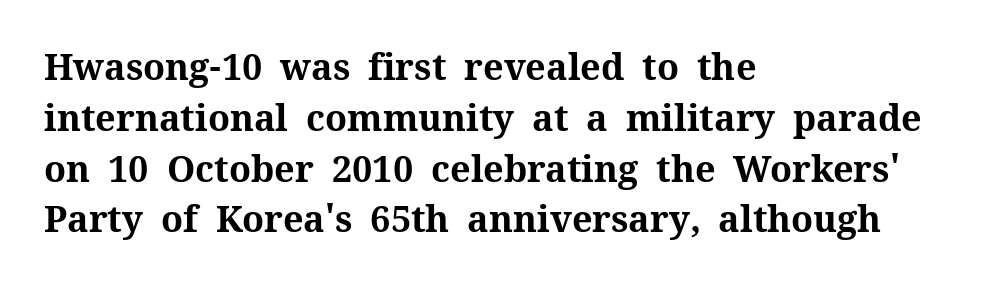
The letters stand upright; this is a roman face. Here the glyphs are tracked normally, forming tight word shapes. If you drew a ruler down the left edge, every line would touch it. I'd call this a serif setting — the letters wear small feet.
